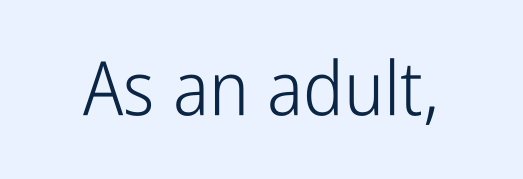
The image shows 75 px light, condensed sans-serif type, upright; set normal letter spacing, not underlined; low stroke contrast and a medium x-height.
